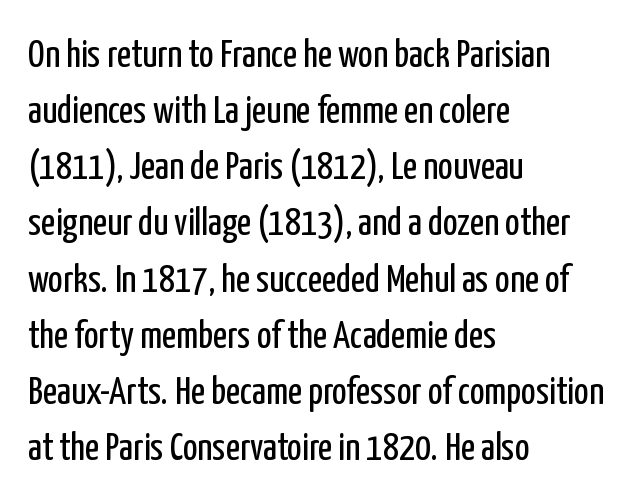
Q: Is the text bold? A: No.
Q: Is the text italic (slanted)? A: No, it is upright.
Q: Is the typeface a serif or a sans-serif typeface? A: Sans-serif.
Q: Is the text underlined? A: No.
Q: How is the paragraph aligned? A: Left-aligned.
Q: Is the spacing between letters normal or unusually wide? A: Normal.
Q: Is the spacing between lines tight, normal or loose? A: Normal.
Q: Width (condensed, normal, or wide)? A: Condensed.
Q: Stroke contrast? A: Low.
Q: x-height? A: Medium.
Q: Monospaced? A: No.
